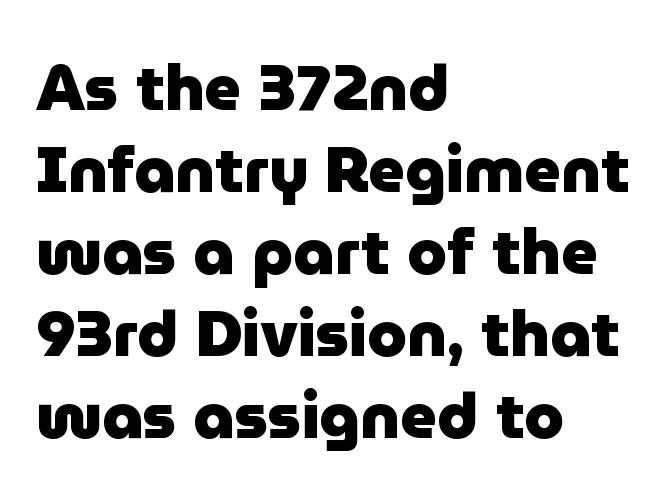
Words float on clear page, feet unadorned. Varying glyph widths throughout — classic text-font behaviour. The glyphs in this specimen are sans serif. Set as a true bold cut, around the 700 mark.
